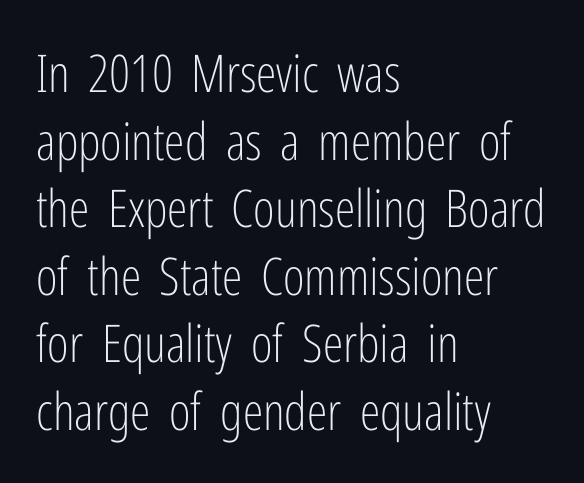
Style check: upright. Bold? No — there's no thickening of the strokes. Each letter keeps its own natural width here, so spacing adapts to shape. Typographically, this falls in the sans-serif category.
